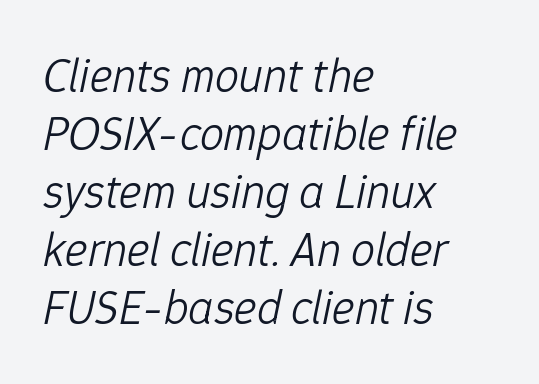
The image shows 48 px light type, italic (leaning right); set left-aligned, line spacing 1.21x, normal letter spacing, not underlined; low stroke contrast and a medium x-height.
